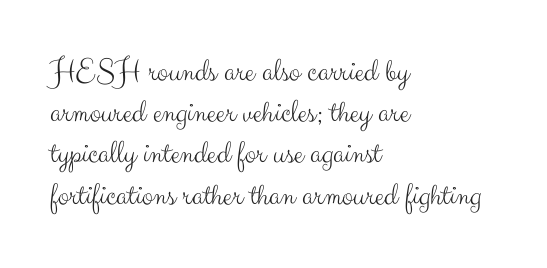
Q: Is the text bold? A: No.
Q: Is the text italic (slanted)? A: Yes.
Q: Is the typeface a serif or a sans-serif typeface? A: Sans-serif.
Q: Is the text underlined? A: No.
Q: How is the paragraph aligned? A: Left-aligned.
Q: Is the spacing between letters normal or unusually wide? A: Normal.
Q: Is the spacing between lines tight, normal or loose? A: Normal.
Q: Width (condensed, normal, or wide)? A: Normal.
Q: Stroke contrast? A: Medium.
Q: x-height? A: Small.
Q: Monospaced? A: No.
